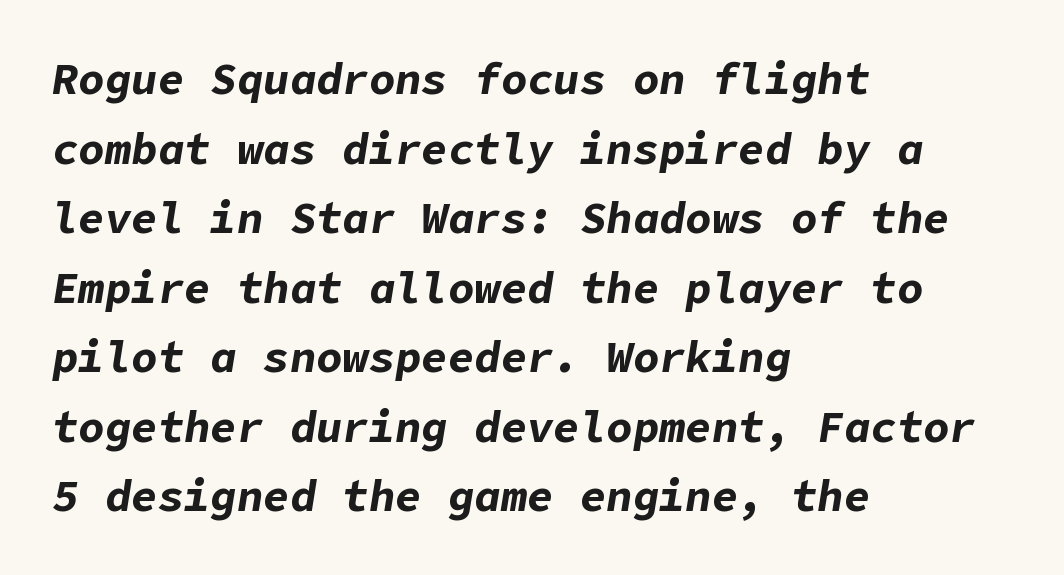
{"italic": "yes", "lean": "right", "slant_degrees": 9, "bold": "yes", "weight": "bold", "width": "normal", "stroke_contrast": "low", "x_height": "medium", "underline": "no", "align": "left", "line_spacing": "normal", "line_spacing_ratio": 1.58, "letter_spacing": "normal", "letter_spacing_em": 0.0, "glyph_px": 44}
